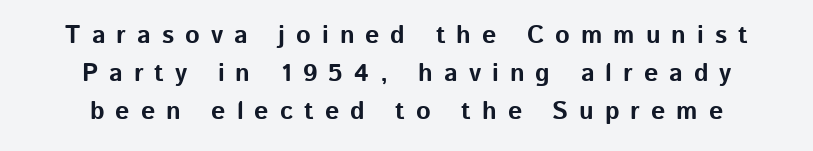
Q: Is the text bold? A: Yes.
Q: Is the text italic (slanted)? A: No, it is upright.
Q: Is the text underlined? A: No.
Q: How is the paragraph aligned? A: Centered.
Q: Is the spacing between letters normal or unusually wide? A: Unusually wide.
Q: Is the spacing between lines tight, normal or loose? A: Normal.
